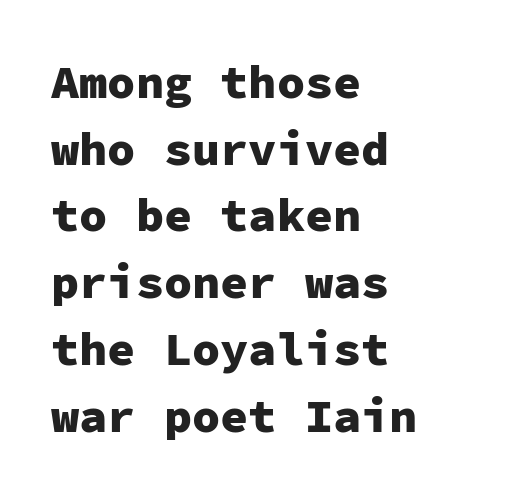
The image shows 47 px heavy sans-serif type, upright, monospaced; set left-aligned, normal line spacing (1.42x), normal letter spacing, not underlined; low stroke contrast and a medium x-height.
